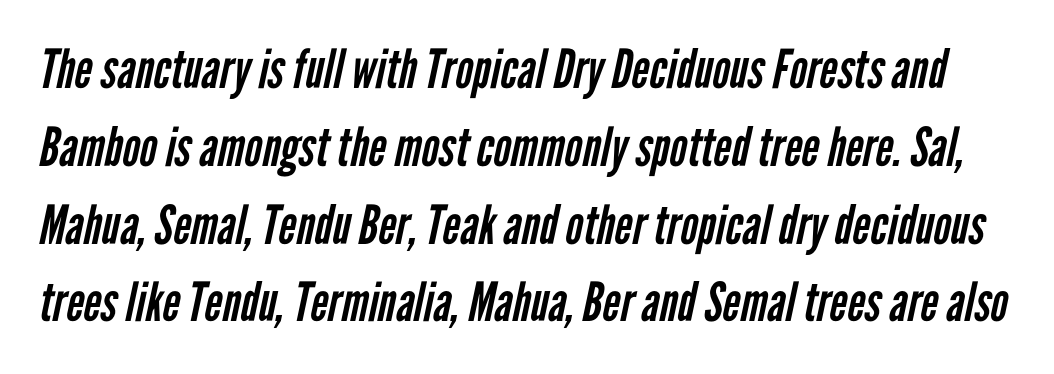
{"serif": "no", "bold": "no", "weight": "regular", "width": "condensed", "stroke_contrast": "low", "x_height": "medium", "monospaced": "no", "underline": "no", "line_spacing": "normal", "line_spacing_ratio": 1.44, "letter_spacing": "normal", "letter_spacing_em": 0.0, "glyph_px": 54}
